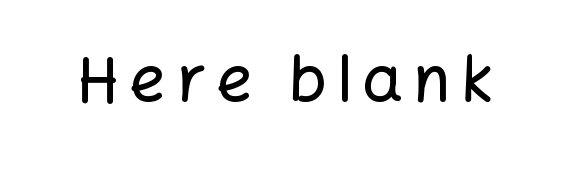
Q: Is the text italic (slanted)? A: No, it is upright.
Q: Is the typeface a serif or a sans-serif typeface? A: Sans-serif.
Q: Is the text underlined? A: No.
Q: Width (condensed, normal, or wide)? A: Normal.
Q: Stroke contrast? A: Low.
Q: x-height? A: Medium.
Q: Monospaced? A: No.
